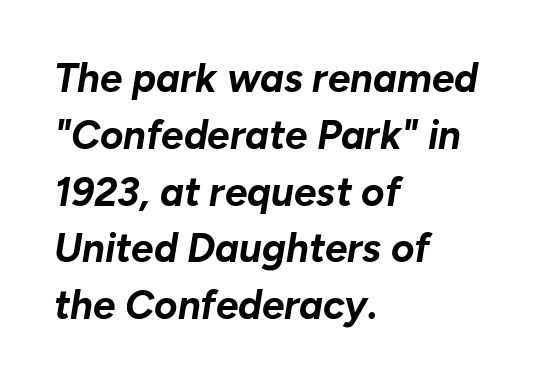
The image shows 40 px bold type, italic (leaning right); set left-aligned, normal line spacing (1.42x), normal letter spacing, not underlined; low stroke contrast and a medium x-height.
